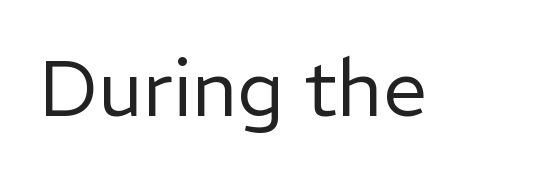
{"serif": "no", "italic": "no", "bold": "no", "weight": "regular", "width": "normal", "stroke_contrast": "low", "x_height": "medium", "monospaced": "no", "underline": "no", "letter_spacing": "normal", "letter_spacing_em": 0.0, "glyph_px": 78}
